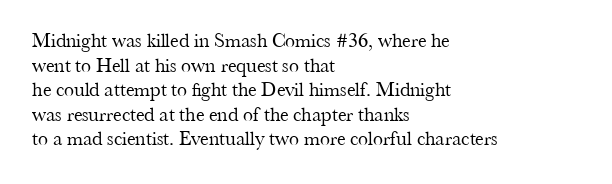
The image shows 20 px text type, upright; set left-aligned, line spacing 1.23x, normal letter spacing, not underlined.
